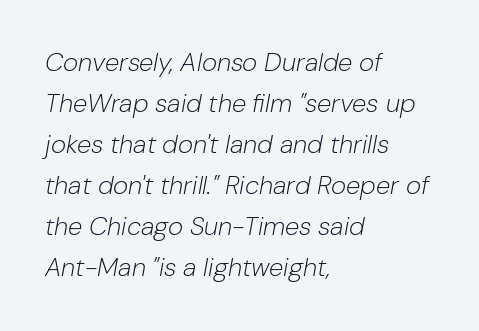
The glyphs are unaccompanied by any horizontal stroke below them. This is oblique type, the kind used for emphasis or titles. Here the glyphs are tracked normally, forming tight word shapes. Horizontal alignment here is leftward, the default for most running prose.
